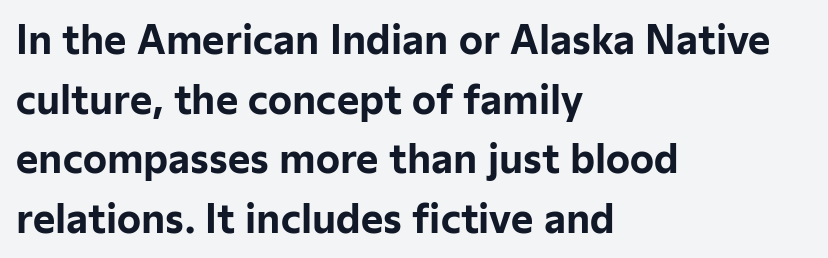
The image shows 38 px bold sans-serif type, upright; set left-aligned, normal line spacing (1.57x), normal letter spacing, not underlined; low stroke contrast and a medium x-height.
